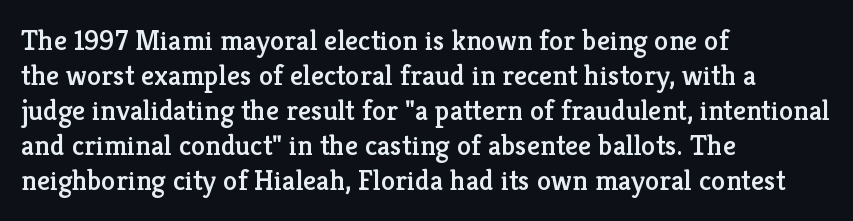
These lines are rendered in a variable-pitch font. These lines were composed using upright roman letters. Clear beneath every line of the passage. The passage shown is typeset with a serif family. Is the letter spacing exaggerated? No — it looks like the ordinary default.
